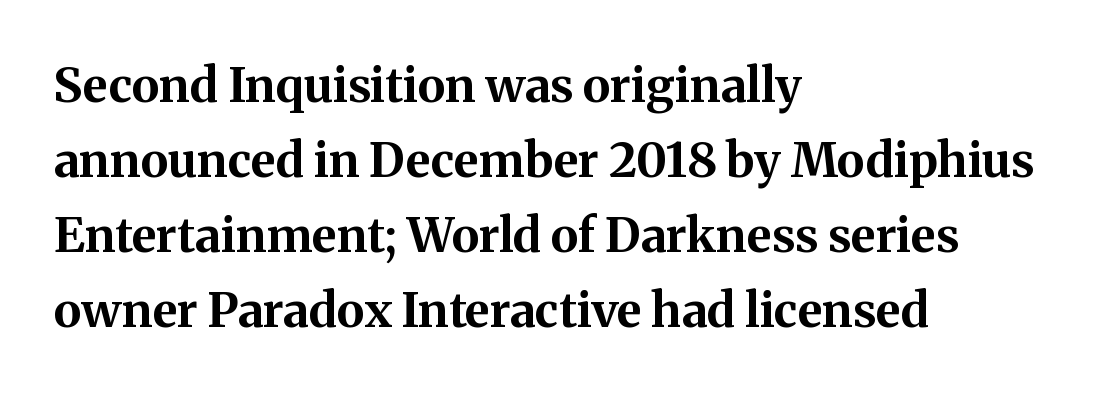
The passage shown has conventional tracking throughout. As a designer I'd log this as weight 700, bold. The characters display serif detailing at their extremities. The rendering uses natural spacing where letterforms have individual widths. The passage shown stacks its lines at a standard gap.
